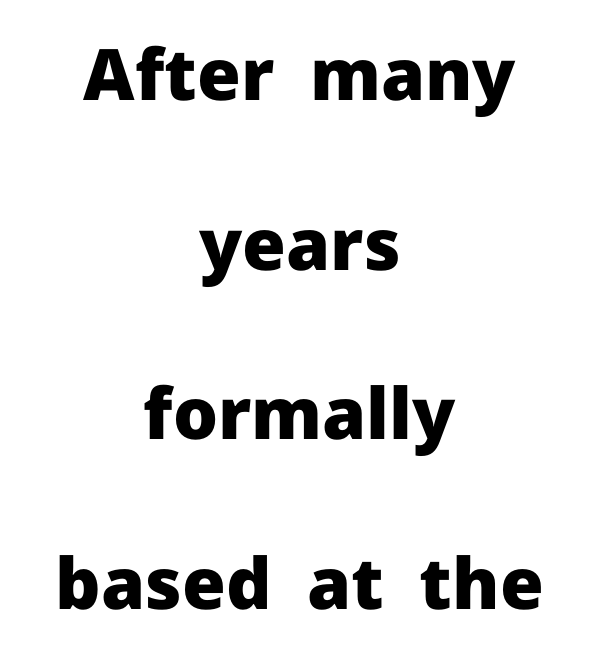
The image shows 71 px heavy sans-serif type, upright; set centered, loose line spacing (2.39x), normal letter spacing, not underlined; low stroke contrast and a medium x-height.
